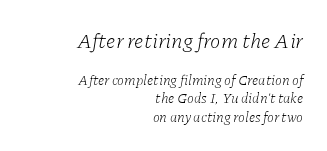
The strokes carry an ordinary text weight at most. Is the lower block the larger one? No — the upper block carries the bigger type. The gaps between neighbouring characters are ordinary and unremarkable. The lines sit at an ordinary, default distance from one another.
